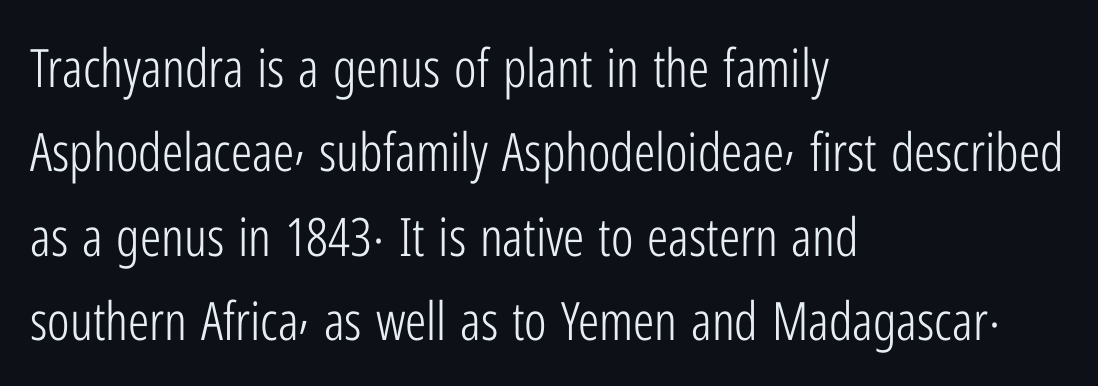
Q: Is the text bold? A: No.
Q: Is the text italic (slanted)? A: No, it is upright.
Q: Is the typeface a serif or a sans-serif typeface? A: Sans-serif.
Q: Is the text underlined? A: No.
Q: How is the paragraph aligned? A: Left-aligned.
Q: Is the spacing between letters normal or unusually wide? A: Normal.
Q: Is the spacing between lines tight, normal or loose? A: Normal.
Q: Width (condensed, normal, or wide)? A: Condensed.
Q: Stroke contrast? A: Low.
Q: x-height? A: Medium.
Q: Monospaced? A: No.
